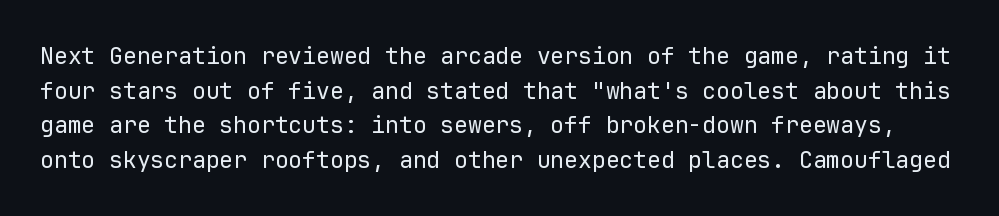
The image shows 23 px text type, upright; set normal line spacing (1.51x), normal letter spacing, not underlined.
